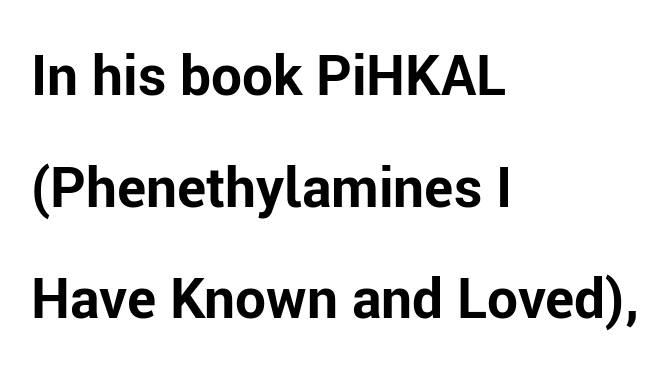
Horizontally, the lines are justified to the leading edge only. The block of text is sparse from top to bottom, with ample space between rows. A typesetter would call this zero additional tracking. In terms of letterform style, serifs are entirely absent. The passage shown is emphatically bold. The lettering holds an erect, upright posture throughout.
